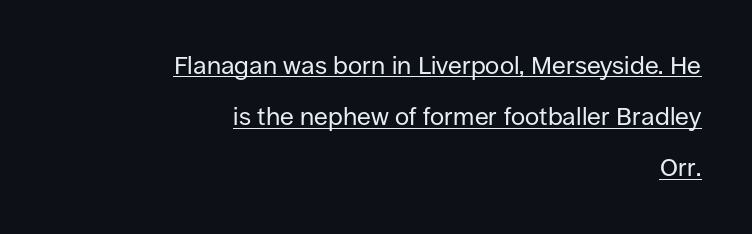
The image shows 25 px text type, upright; set right-aligned, loose line spacing (2.05x), normal letter spacing, underlined.
